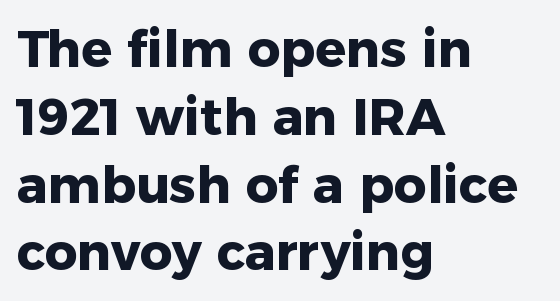
Q: Is the text bold? A: Yes.
Q: Is the text italic (slanted)? A: No, it is upright.
Q: Is the typeface a serif or a sans-serif typeface? A: Sans-serif.
Q: Is the text underlined? A: No.
Q: How is the paragraph aligned? A: Left-aligned.
Q: Is the spacing between letters normal or unusually wide? A: Normal.
Q: Is the spacing between lines tight, normal or loose? A: Normal.
Q: Width (condensed, normal, or wide)? A: Normal.
Q: Stroke contrast? A: Low.
Q: x-height? A: Medium.
Q: Monospaced? A: No.
